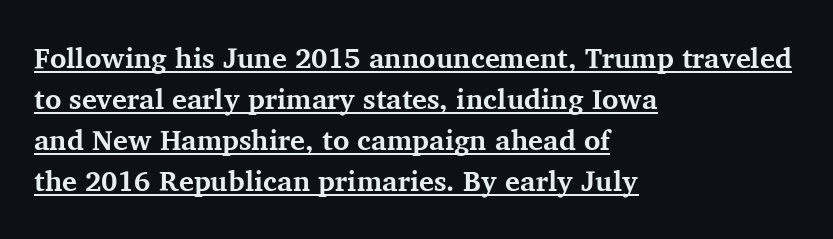
Q: Is the text bold? A: Yes.
Q: Is the text italic (slanted)? A: No, it is upright.
Q: Is the typeface a serif or a sans-serif typeface? A: Serif.
Q: Is the text underlined? A: Yes.
Q: How is the paragraph aligned? A: Left-aligned.
Q: Is the spacing between letters normal or unusually wide? A: Normal.
Q: Is the spacing between lines tight, normal or loose? A: Normal.
Q: Width (condensed, normal, or wide)? A: Normal.
Q: Stroke contrast? A: Medium.
Q: x-height? A: Medium.
Q: Monospaced? A: No.
